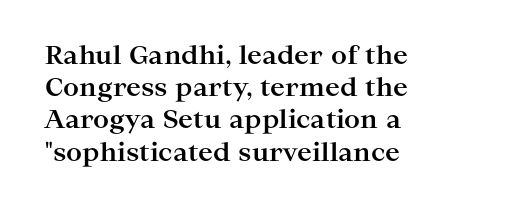
Q: Is the text bold? A: Yes.
Q: Is the text italic (slanted)? A: No, it is upright.
Q: Is the text underlined? A: No.
Q: How is the paragraph aligned? A: Left-aligned.
Q: Is the spacing between letters normal or unusually wide? A: Normal.
Q: Is the spacing between lines tight, normal or loose? A: Normal.
